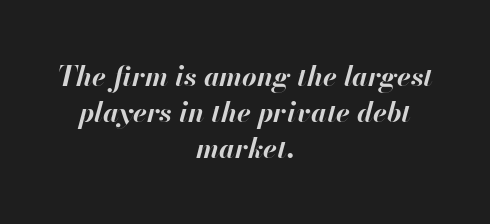
The image shows 28 px bold type, italic (leaning right); set centered, normal line spacing (1.28x), normal letter spacing, not underlined; high stroke contrast and a small x-height.
